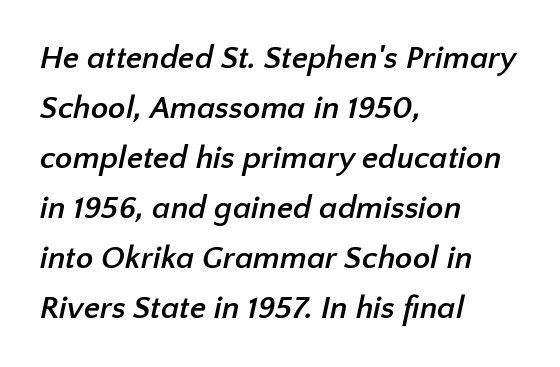
The image shows 32 px semibold sans-serif type; set left-aligned, normal line spacing (1.56x), normal letter spacing, not underlined; low stroke contrast and a medium x-height.
